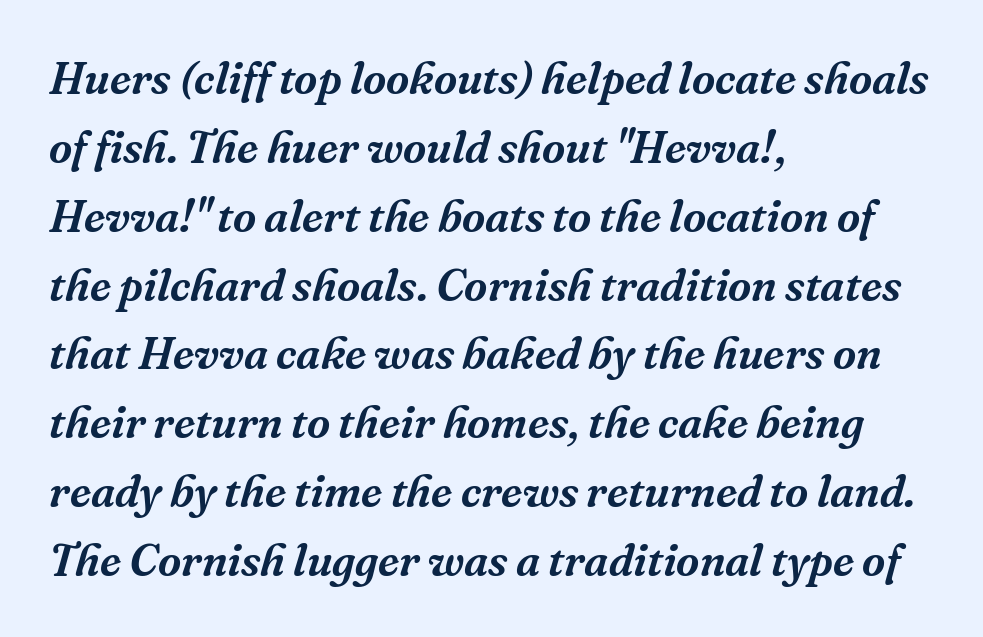
Q: Is the text italic (slanted)? A: Yes, it leans right by about 16 degrees.
Q: Is the typeface a serif or a sans-serif typeface? A: Serif.
Q: Is the text underlined? A: No.
Q: How is the paragraph aligned? A: Left-aligned.
Q: Is the spacing between letters normal or unusually wide? A: Normal.
Q: Is the spacing between lines tight, normal or loose? A: Normal.
Q: Width (condensed, normal, or wide)? A: Normal.
Q: Stroke contrast? A: Medium.
Q: x-height? A: Medium.
Q: Monospaced? A: No.
